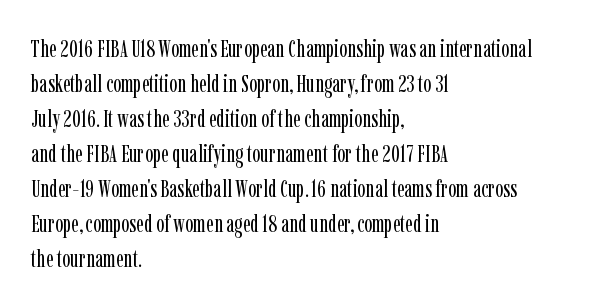
{"italic": "no", "bold": "no", "underline": "no", "align": "left", "line_spacing": "normal", "line_spacing_ratio": 1.46, "letter_spacing": "normal", "letter_spacing_em": 0.0, "glyph_px": 24}
